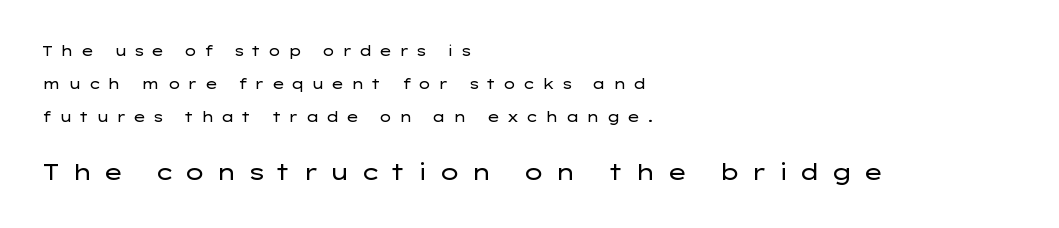
The image shows 22 px text type, upright; set left-aligned, loose line spacing (2.34x), unusually wide letter spacing (+0.46 em), not underlined; the second (bottom) block is 1.57x larger.
